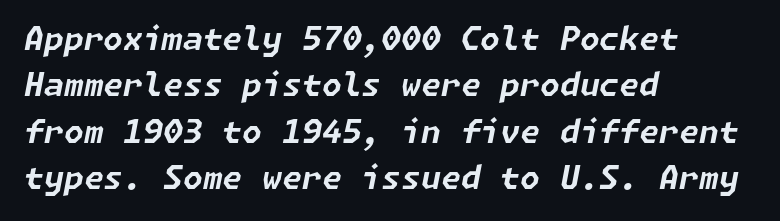
{"italic": "yes", "lean": "right", "slant_degrees": 11, "bold": "yes", "weight": "bold", "width": "normal", "stroke_contrast": "low", "x_height": "medium", "underline": "no", "align": "left", "line_spacing": "normal", "line_spacing_ratio": 1.45, "letter_spacing": "normal", "letter_spacing_em": 0.0, "glyph_px": 32}
